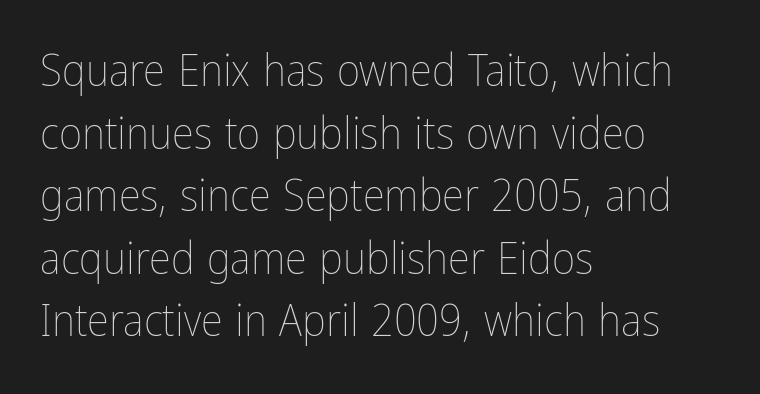
Q: Is the text bold? A: No.
Q: Is the text italic (slanted)? A: No, it is upright.
Q: Is the text underlined? A: No.
Q: How is the paragraph aligned? A: Left-aligned.
Q: Is the spacing between letters normal or unusually wide? A: Normal.
Q: Is the spacing between lines tight, normal or loose? A: Normal.
Q: Width (condensed, normal, or wide)? A: Condensed.
Q: Stroke contrast? A: Low.
Q: x-height? A: Medium.
Q: Monospaced? A: No.
